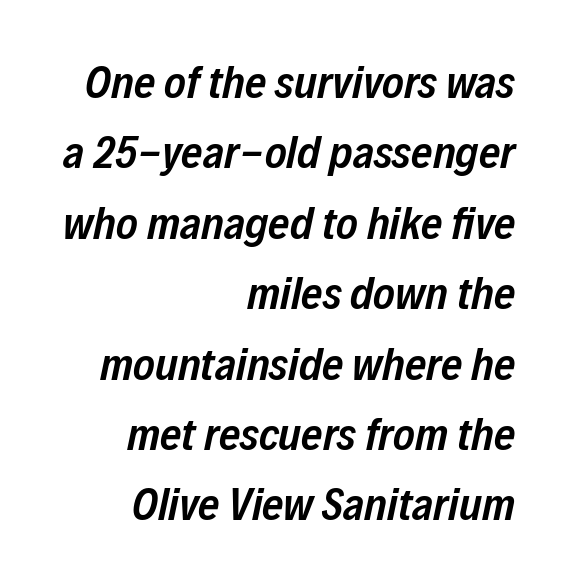
{"italic": "yes", "lean": "right", "slant_degrees": 12, "bold": "semi", "weight": "semibold", "width": "condensed", "stroke_contrast": "low", "x_height": "medium", "monospaced": "no", "underline": "no", "align": "right", "line_spacing": "normal", "line_spacing_ratio": 1.53, "letter_spacing": "normal", "letter_spacing_em": 0.0, "glyph_px": 46}
